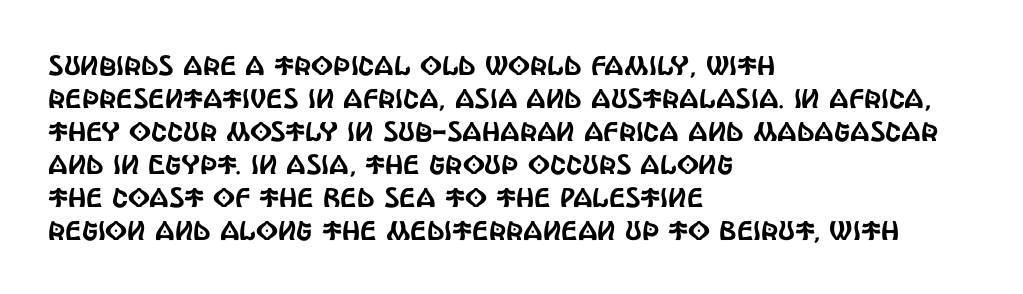
The image shows 27 px text type, upright; set left-aligned, line spacing 1.22x, normal letter spacing, not underlined.
